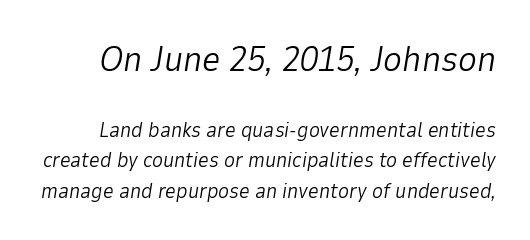
The image shows 36 px light type, italic (leaning right); set normal line spacing (1.45x), normal letter spacing, not underlined; the first (top) block is 1.71x larger; low stroke contrast and a medium x-height.
